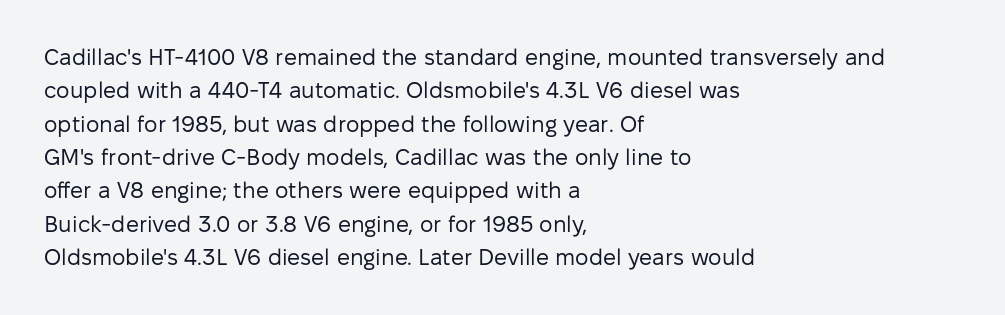
{"italic": "no", "bold": "no", "underline": "no", "align": "left", "line_spacing": "normal", "line_spacing_ratio": 1.45, "letter_spacing": "normal", "letter_spacing_em": 0.0, "glyph_px": 23}
